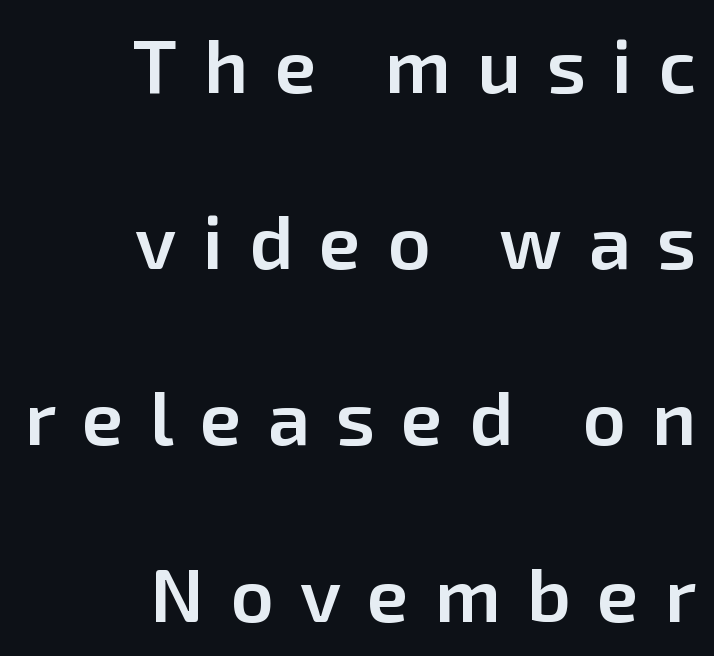
Q: Is the text bold? A: Semi-bold.
Q: Is the text italic (slanted)? A: No, it is upright.
Q: Is the typeface a serif or a sans-serif typeface? A: Sans-serif.
Q: Is the text underlined? A: No.
Q: How is the paragraph aligned? A: Right-aligned.
Q: Is the spacing between letters normal or unusually wide? A: Unusually wide.
Q: Is the spacing between lines tight, normal or loose? A: Loose.
Q: Width (condensed, normal, or wide)? A: Normal.
Q: Stroke contrast? A: Low.
Q: x-height? A: Medium.
Q: Monospaced? A: No.
